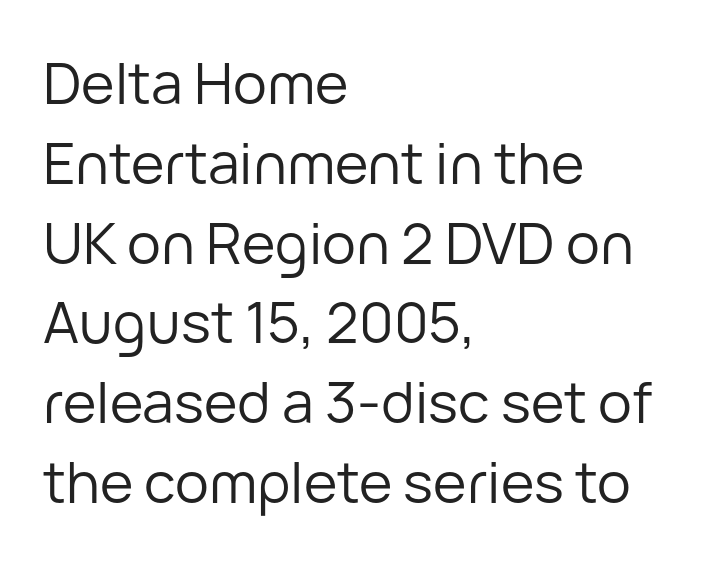
Observe the ordinary spacing: letters are neighbours, not strangers. Regarding serifs, this sample does without them. Think standard paragraph weight, or any step lighter than that. In terms of posture, this sample is upright.
